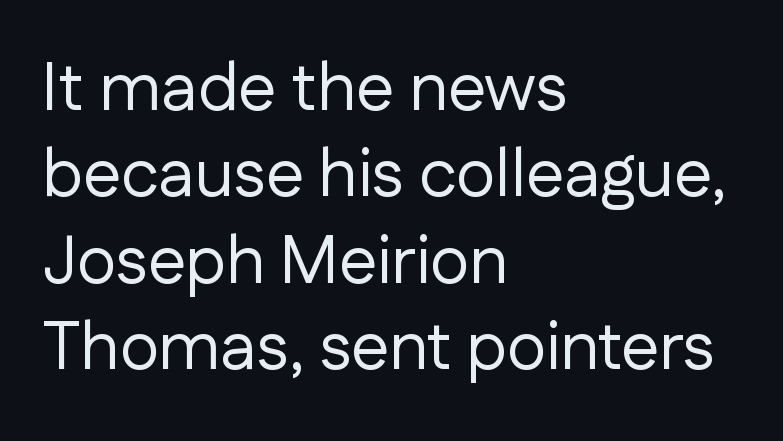
Proportional: the letters do not fall into vertical columns. Vertical stems look standard width or narrower in stroke. Italic: no, the glyphs are upright roman. Glyph-to-glyph distance matches everyday printed text. Are there feet on the stems? There aren't — it's a sans.
